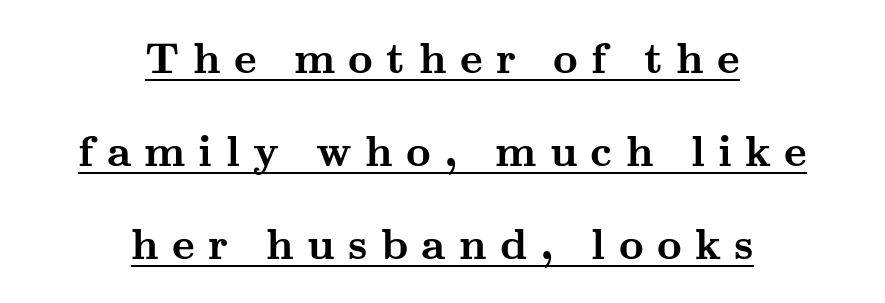
The image shows 43 px semibold, wide serif type, upright; set centered, loose line spacing (2.16x), unusually wide letter spacing (+0.31 em), underlined; medium stroke contrast and a small x-height.
